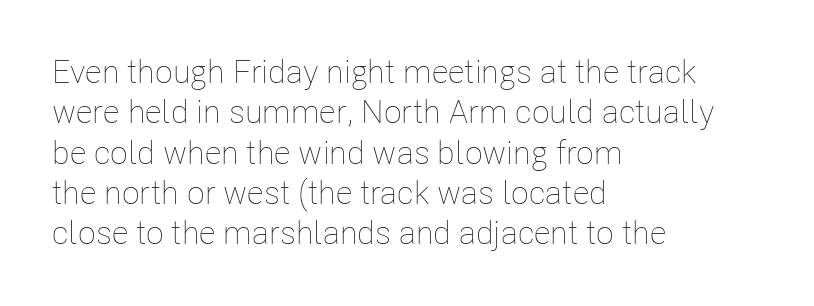
Q: Is the text bold? A: No.
Q: Is the text italic (slanted)? A: No, it is upright.
Q: Is the text underlined? A: No.
Q: How is the paragraph aligned? A: Left-aligned.
Q: Is the spacing between letters normal or unusually wide? A: Normal.
Q: Width (condensed, normal, or wide)? A: Condensed.
Q: Stroke contrast? A: Low.
Q: x-height? A: Medium.
Q: Monospaced? A: No.
